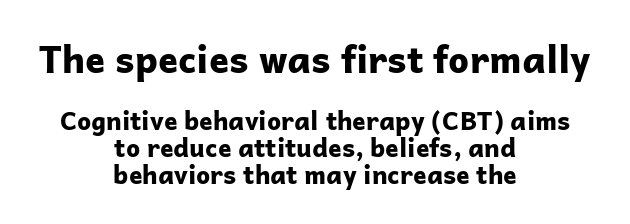
The image shows 37 px bold sans-serif type, upright; set centered, tight line spacing (1.09x), normal letter spacing, not underlined; the first (top) block is 1.48x larger; low stroke contrast and a medium x-height.
